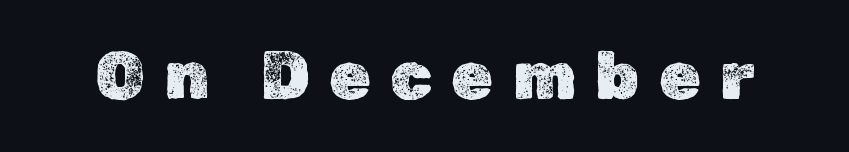
The image shows 67 px text type, upright; set unusually wide letter spacing (+0.29 em), not underlined; a medium x-height.
